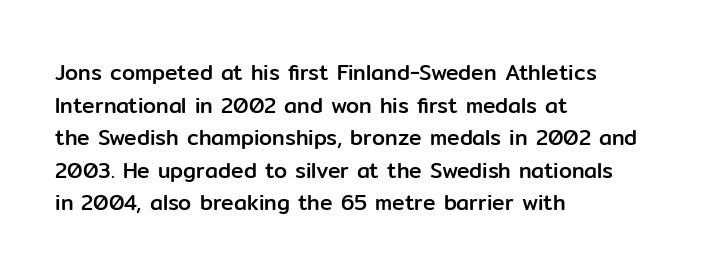
The line-height multiplier appears to be the usual default. Posture: straight, roman, zero tilt. This sample uses plain, unmodified letter spacing. No word sits above an underline.
